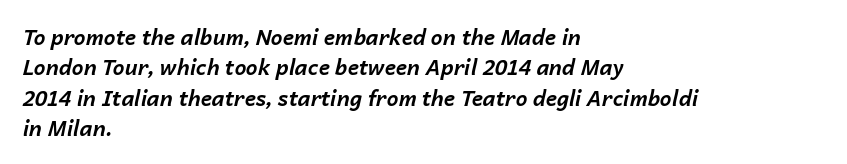
{"italic": "yes", "lean": "right", "slant_degrees": 14, "bold": "yes", "underline": "no", "align": "left", "line_spacing": "normal", "line_spacing_ratio": 1.45, "letter_spacing": "normal", "letter_spacing_em": 0.0, "glyph_px": 21}
